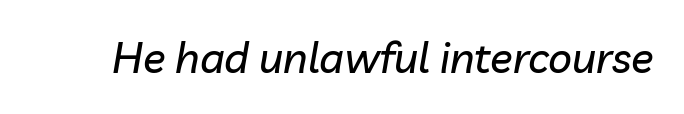
Q: Is the text italic (slanted)? A: Yes, it leans right by about 10 degrees.
Q: Is the text underlined? A: No.
Q: Is the spacing between letters normal or unusually wide? A: Normal.
Q: Width (condensed, normal, or wide)? A: Normal.
Q: Stroke contrast? A: Low.
Q: x-height? A: Medium.
Q: Monospaced? A: No.
